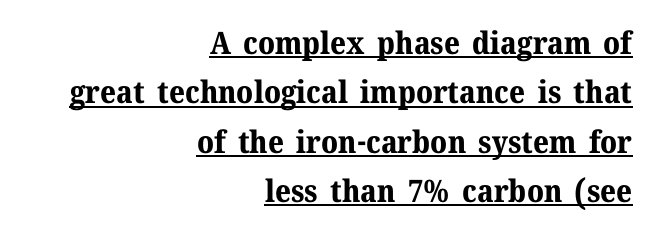
{"serif": "yes", "italic": "no", "bold": "yes", "weight": "bold", "width": "normal", "stroke_contrast": "medium", "x_height": "medium", "monospaced": "no", "underline": "yes", "align": "right", "line_spacing": "normal", "line_spacing_ratio": 1.59, "letter_spacing": "normal", "letter_spacing_em": 0.0, "glyph_px": 31}
